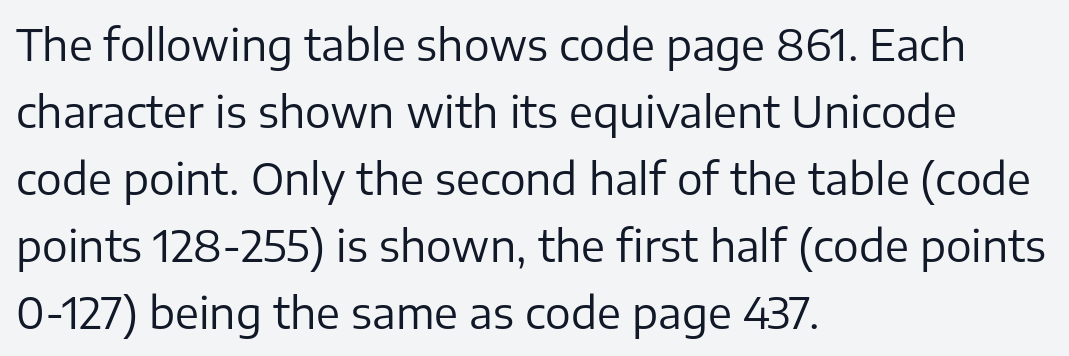
The image shows 43 px regular-weight sans-serif type, upright; set left-aligned, normal line spacing (1.56x), normal letter spacing, not underlined; low stroke contrast and a medium x-height.
